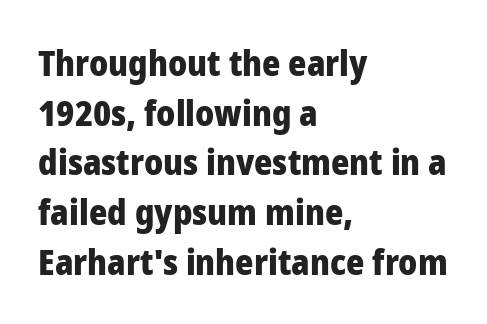
{"serif": "no", "italic": "no", "bold": "yes", "weight": "heavy", "width": "normal", "stroke_contrast": "low", "x_height": "medium", "monospaced": "no", "underline": "no", "align": "left", "line_spacing": "normal", "line_spacing_ratio": 1.42, "letter_spacing": "normal", "letter_spacing_em": 0.0, "glyph_px": 35}
